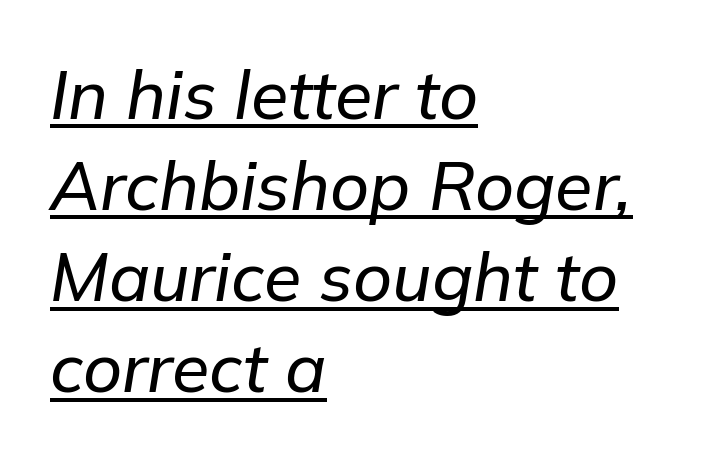
There's an unmistakable incline to the writing here. The passage is arranged the way most books set body copy — flush left. Words appear dense and cohesive because spacing is normal. A typesetter would call this leading conventional body-copy spacing. What decoration does the sample have? An underline.
